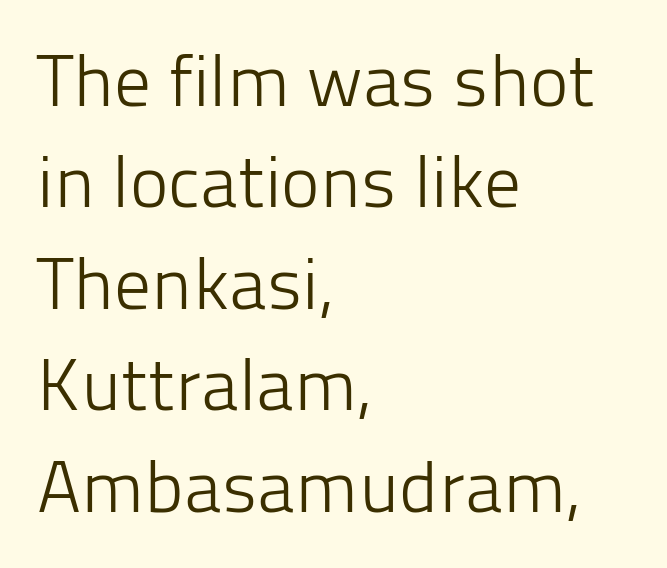
Q: Is the text bold? A: No.
Q: Is the text italic (slanted)? A: No, it is upright.
Q: Is the typeface a serif or a sans-serif typeface? A: Sans-serif.
Q: Is the text underlined? A: No.
Q: How is the paragraph aligned? A: Left-aligned.
Q: Is the spacing between letters normal or unusually wide? A: Normal.
Q: Is the spacing between lines tight, normal or loose? A: Normal.
Q: Width (condensed, normal, or wide)? A: Normal.
Q: Stroke contrast? A: Low.
Q: x-height? A: Medium.
Q: Monospaced? A: No.
